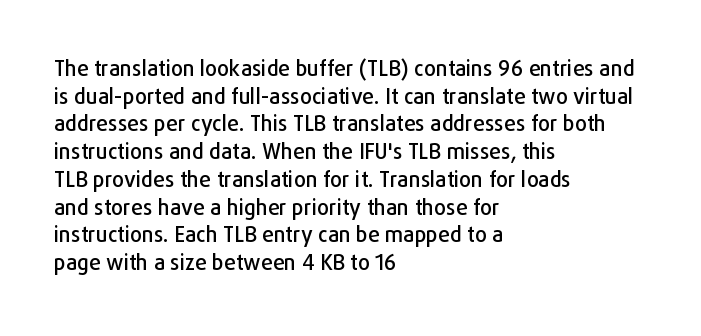
{"italic": "no", "underline": "no", "align": "left", "line_spacing": "normal", "line_spacing_ratio": 1.32, "letter_spacing": "normal", "letter_spacing_em": 0.0, "glyph_px": 21}
